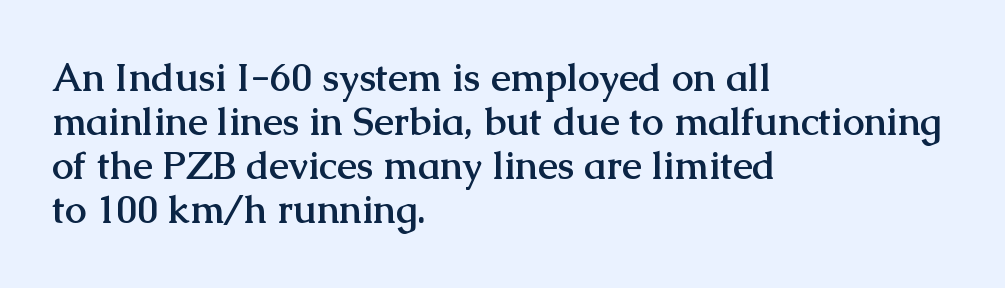
{"serif": "yes", "italic": "no", "bold": "yes", "weight": "semibold", "width": "normal", "stroke_contrast": "medium", "x_height": "medium", "monospaced": "no", "underline": "no", "align": "left", "line_spacing": "tight", "line_spacing_ratio": 1.13, "letter_spacing": "normal", "letter_spacing_em": 0.0, "glyph_px": 39}
